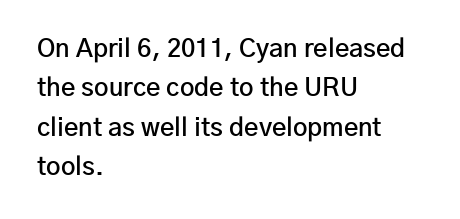
The image shows 25 px text type, upright; set left-aligned, normal line spacing (1.58x), normal letter spacing, not underlined.
